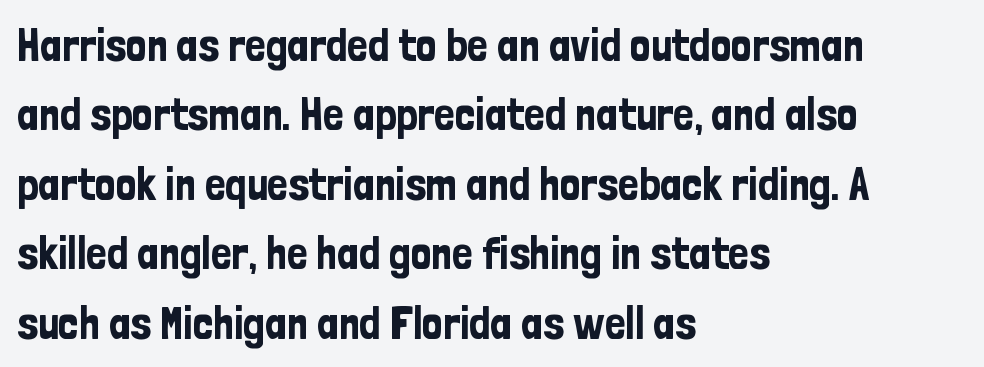
Characters follow at the spacing the type designer built in. Lines of text with bare space underneath. The line-height multiplier appears to be the usual default. Notice how the stems are strictly vertical — no italics here. Looks like regular typesetting: each glyph gets only the width it needs. The rendering shows plain stroke endings on the letterforms — a sans-serif design.
